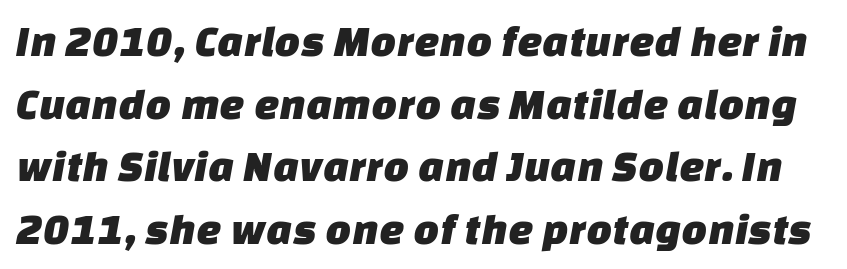
The image shows 45 px sans-serif type; set normal line spacing (1.39x), normal letter spacing, not underlined; low stroke contrast and a large x-height.
